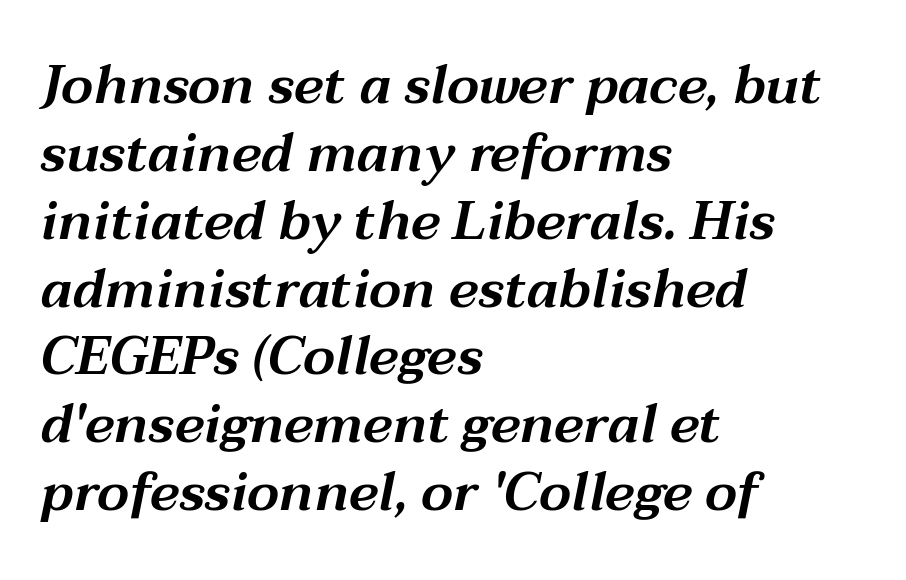
{"italic": "yes", "lean": "right", "slant_degrees": 12, "width": "wide", "stroke_contrast": "medium", "x_height": "medium", "monospaced": "no", "underline": "no", "align": "left", "line_spacing": "normal", "line_spacing_ratio": 1.28, "letter_spacing": "normal", "letter_spacing_em": 0.0, "glyph_px": 53}
